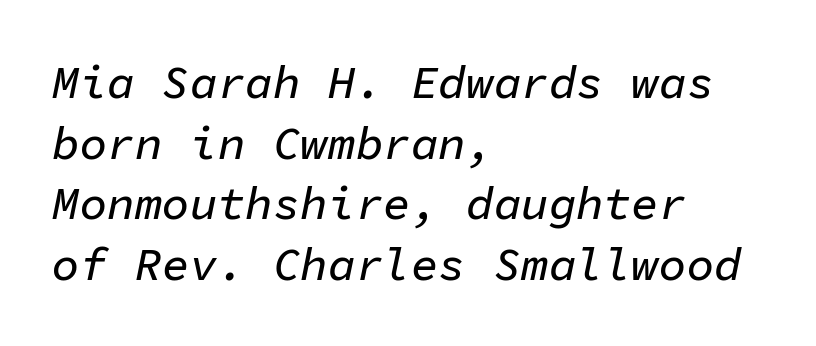
{"italic": "yes", "lean": "right", "slant_degrees": 11, "width": "normal", "stroke_contrast": "low", "x_height": "medium", "monospaced": "yes", "underline": "no", "align": "left", "line_spacing": "normal", "line_spacing_ratio": 1.32, "letter_spacing": "normal", "letter_spacing_em": 0.0, "glyph_px": 46}
